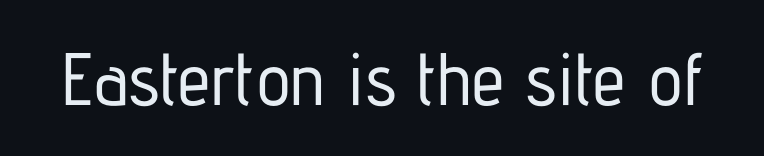
{"serif": "no", "italic": "no", "width": "condensed", "stroke_contrast": "low", "x_height": "medium", "monospaced": "no", "underline": "no", "letter_spacing": "normal", "letter_spacing_em": 0.0, "glyph_px": 74}
